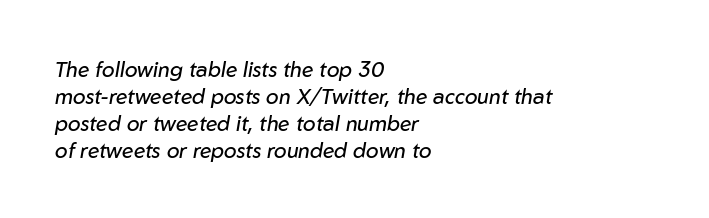
Q: Is the text bold? A: No.
Q: Is the text italic (slanted)? A: Yes, it leans right by about 10 degrees.
Q: Is the text underlined? A: No.
Q: How is the paragraph aligned? A: Left-aligned.
Q: Is the spacing between letters normal or unusually wide? A: Normal.
Q: Is the spacing between lines tight, normal or loose? A: Normal.
